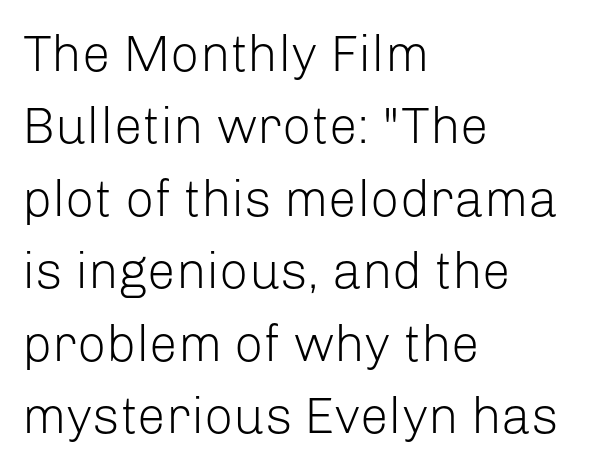
Does the leading feel generous? No, just average. The characters display no serif detailing; their extremities are plain. Do the letters lean? They stand straight. Type without underlining. Inter-character spacing is left at the font's built-in metrics.
